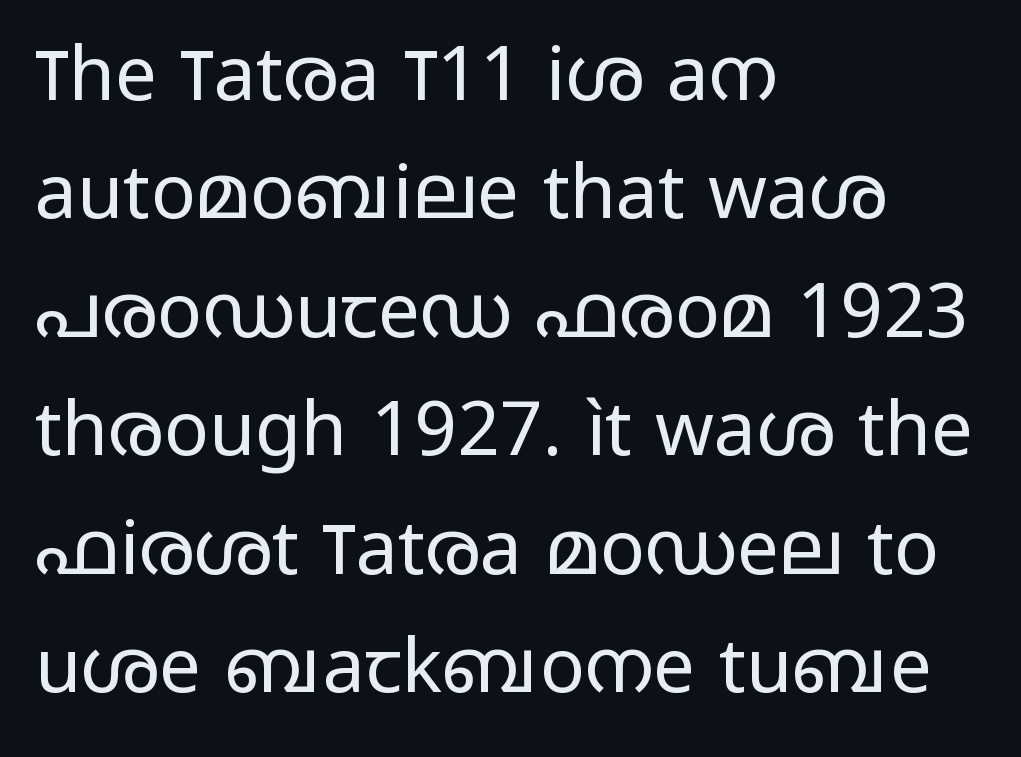
Q: Is the text bold? A: No.
Q: Is the text italic (slanted)? A: No, it is upright.
Q: Is the typeface a serif or a sans-serif typeface? A: Sans-serif.
Q: Is the text underlined? A: No.
Q: How is the paragraph aligned? A: Left-aligned.
Q: Is the spacing between letters normal or unusually wide? A: Normal.
Q: Is the spacing between lines tight, normal or loose? A: Normal.
Q: Width (condensed, normal, or wide)? A: Wide.
Q: Stroke contrast? A: Low.
Q: x-height? A: Medium.
Q: Monospaced? A: No.
